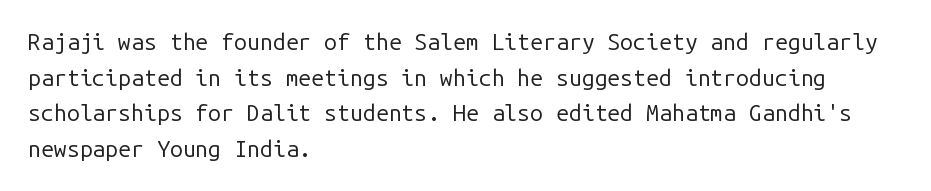
Q: Is the text bold? A: No.
Q: Is the text italic (slanted)? A: No, it is upright.
Q: Is the text underlined? A: No.
Q: How is the paragraph aligned? A: Left-aligned.
Q: Is the spacing between letters normal or unusually wide? A: Normal.
Q: Is the spacing between lines tight, normal or loose? A: Normal.
